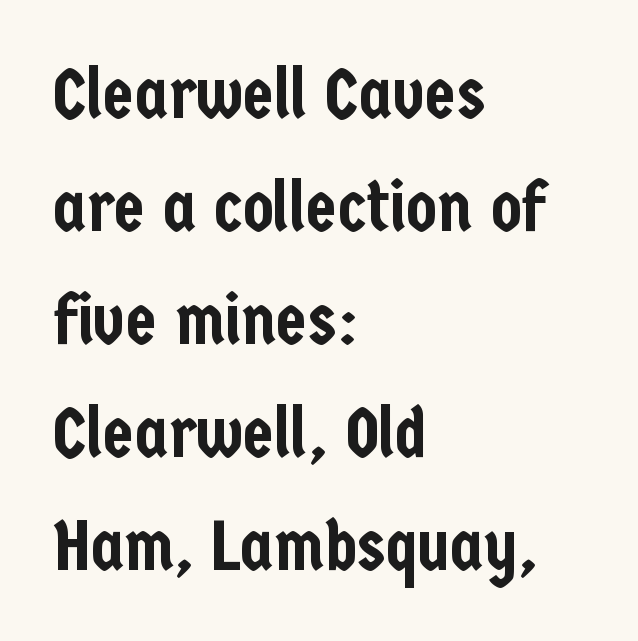
Q: Is the text italic (slanted)? A: No, it is upright.
Q: Is the typeface a serif or a sans-serif typeface? A: Sans-serif.
Q: Is the text underlined? A: No.
Q: How is the paragraph aligned? A: Left-aligned.
Q: Is the spacing between letters normal or unusually wide? A: Normal.
Q: Is the spacing between lines tight, normal or loose? A: Normal.
Q: Width (condensed, normal, or wide)? A: Condensed.
Q: Stroke contrast? A: Low.
Q: x-height? A: Medium.
Q: Monospaced? A: No.
